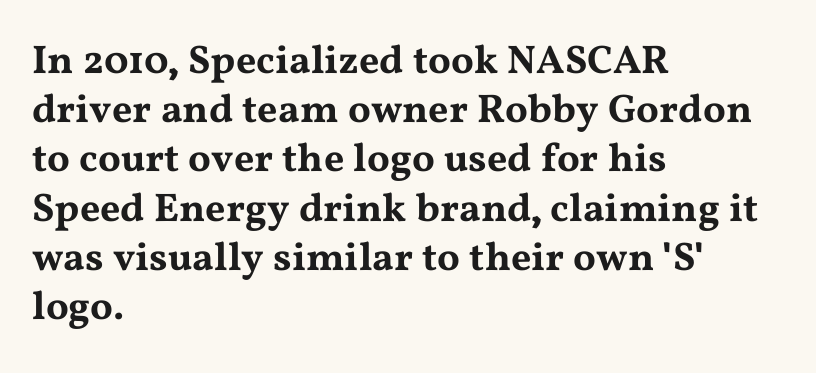
Each letter keeps its own natural width here, so spacing adapts to shape. Every character sits straight up, as roman type does. Where is the straight margin? On the left. Type without underlining. The line texture is even and compact thanks to regular tracking.
